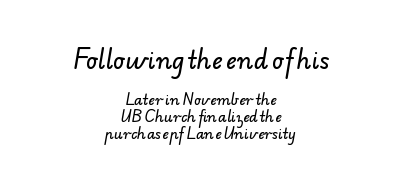
The image shows 23 px text type; set centered, line spacing 1.23x, normal letter spacing, not underlined; the first (top) block is 1.64x larger.
